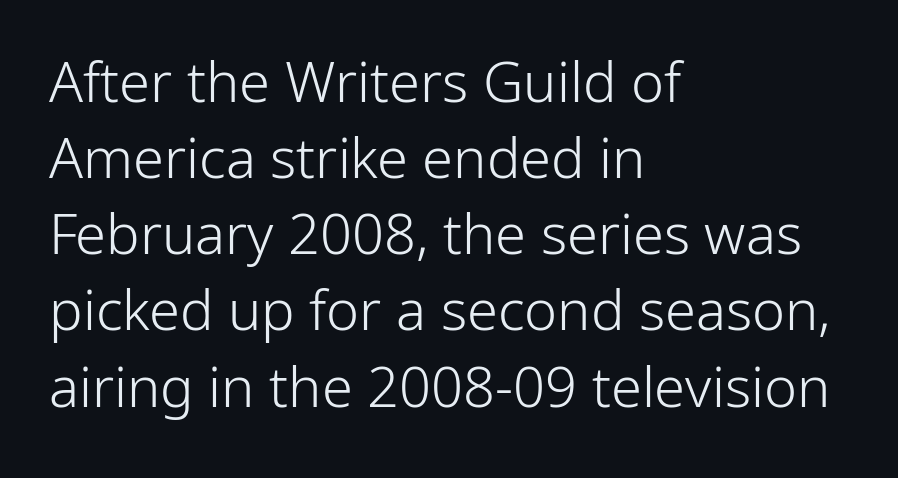
This sample keeps an unexceptional amount of space between lines. Think of a printed novel: that variable character pitch is what you see here. Posture: upright roman. The letters sit at their default tracking, neither squeezed nor spread. Has an underline been added? It has not. Short and long lines alike share a common starting point at left.
